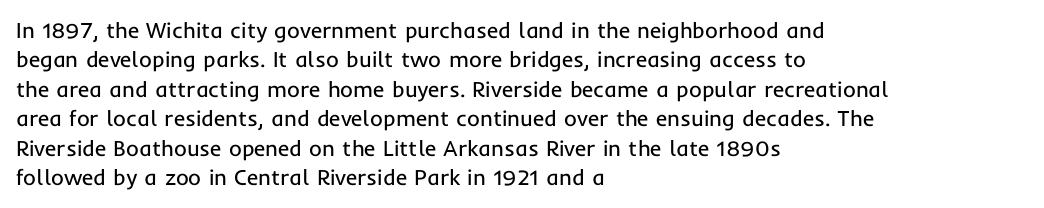
The image shows 22 px text type, upright; set left-aligned, normal line spacing (1.34x), normal letter spacing, not underlined.
